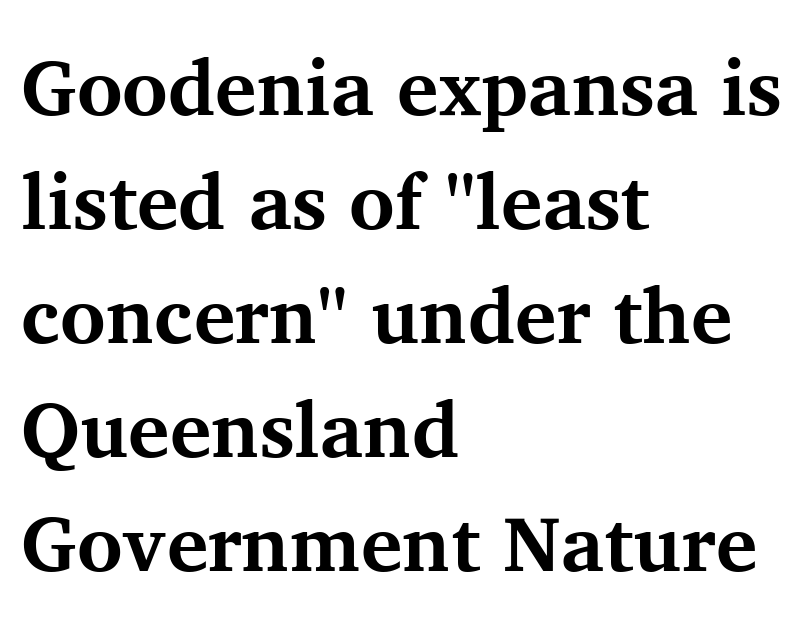
The image shows 78 px bold serif type, upright; set left-aligned, normal line spacing (1.46x), normal letter spacing, not underlined; medium stroke contrast and a medium x-height.
